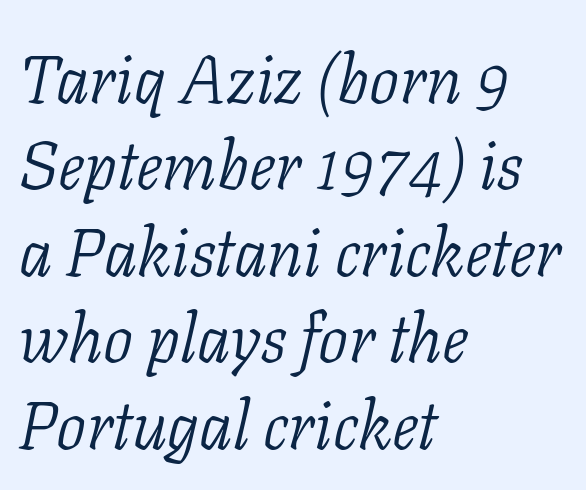
Letters have the restrained weight of plain body copy at most. The line texture is even and compact thanks to regular tracking. The typeface chosen for these lines features serifs. These lines are set flush left with a ragged right edge.
